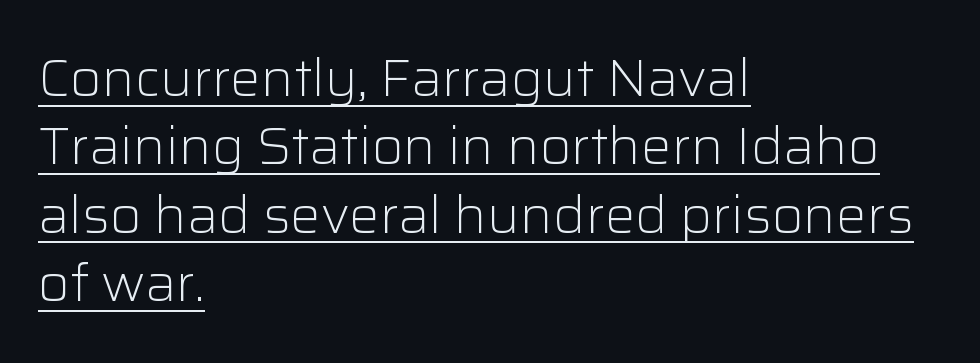
Stroke mass is kept to a normal reading level or below. Here the designer chose a conventional face with non-uniform glyph widths. The letterforms sit shoulder to shoulder at normal distance. A continuous stroke trails under the words, as in a hyperlink. Do the letters lean? They stand straight.
